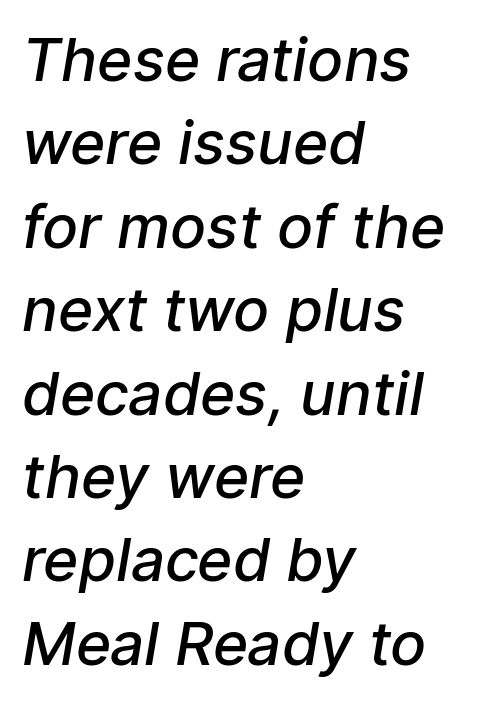
Q: Is the text bold? A: Semi-bold.
Q: Is the typeface a serif or a sans-serif typeface? A: Sans-serif.
Q: Is the text underlined? A: No.
Q: How is the paragraph aligned? A: Left-aligned.
Q: Is the spacing between letters normal or unusually wide? A: Normal.
Q: Is the spacing between lines tight, normal or loose? A: Normal.
Q: Width (condensed, normal, or wide)? A: Normal.
Q: Stroke contrast? A: Low.
Q: x-height? A: Medium.
Q: Monospaced? A: No.
